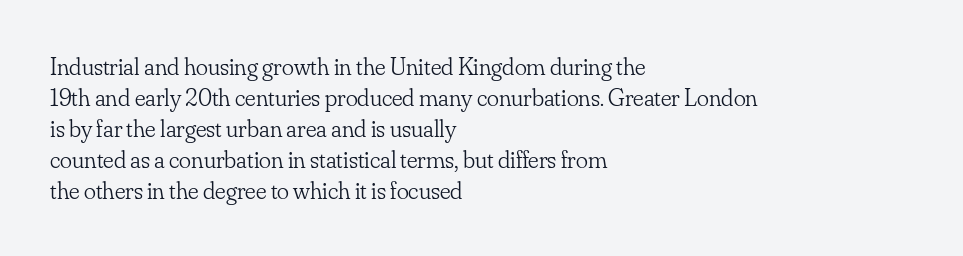
The image shows 25 px text type, upright; set left-aligned, line spacing 1.24x, normal letter spacing, not underlined.
